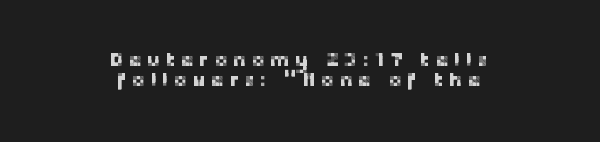
The image shows 20 px text type, upright; set centered, tight line spacing (0.98x), unusually wide letter spacing (+0.26 em), not underlined.
